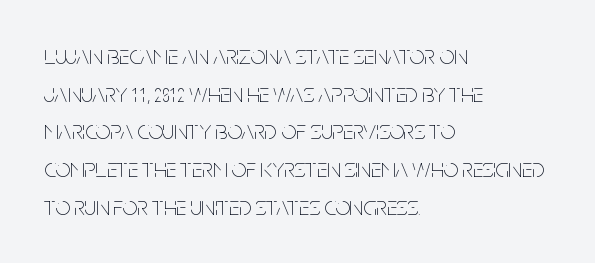
The image shows 26 px text type, upright; set left-aligned, normal line spacing (1.45x), normal letter spacing, not underlined.
